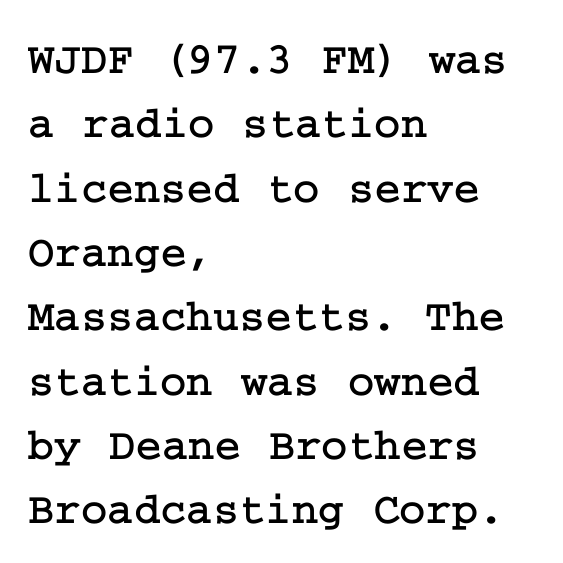
Which margin do the lines hug? The left one — the right edge is uneven. You can tell from the footed stems that serif type was used. Caption: standard tracking, unaltered. Posture: vertical.
